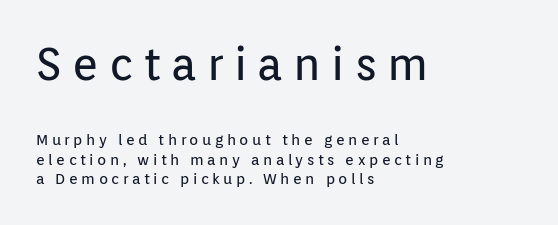
The image shows 45 px regular-weight sans-serif type, upright; set left-aligned, normal line spacing (1.3x), unusually wide letter spacing (+0.23 em), not underlined; the first (top) block is 3.0x larger; low stroke contrast and a medium x-height.
